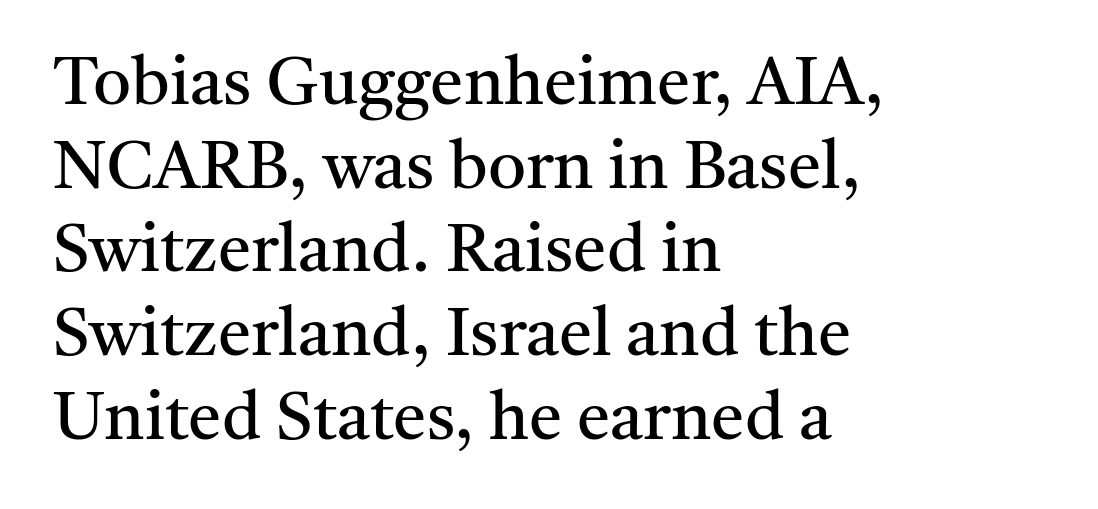
The image shows 67 px regular-weight serif type, upright; set left-aligned, normal line spacing (1.25x), normal letter spacing, not underlined; medium stroke contrast and a medium x-height.
